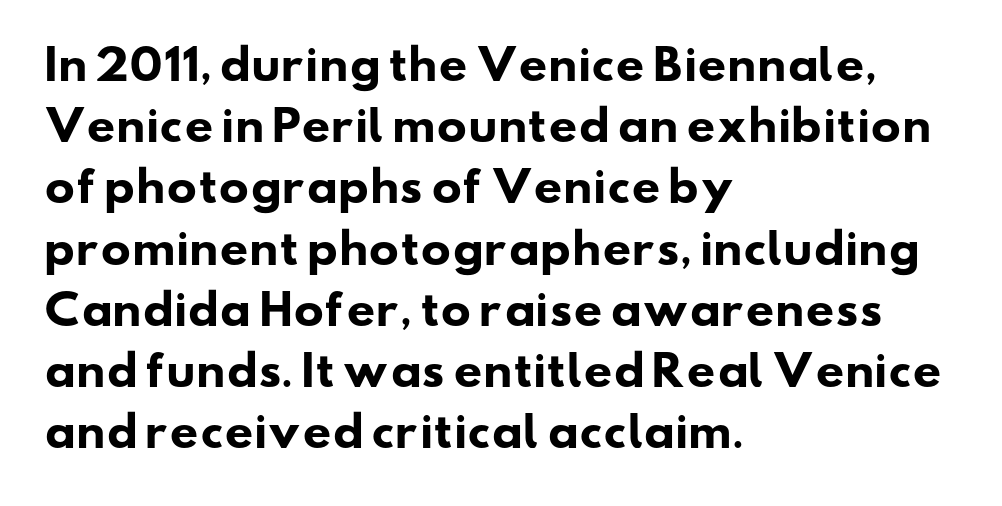
Note the varied advance widths — an 'i' is clearly narrower than an 'm'. These lines are composed in type without serifs. Set as a true bold cut, around the 700 mark. Students, observe: this is what conventionally led text looks like. There is no visible air inserted between adjacent glyphs.
